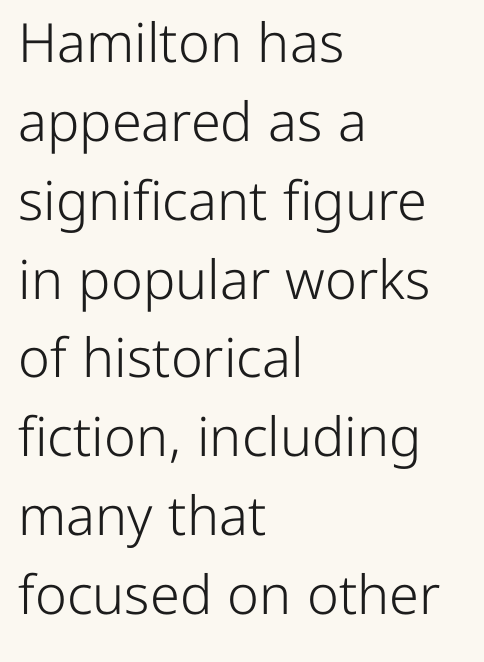
Each new line begins a customary step beneath the previous one. This rendering employs a face without finishing strokes, i.e., a sans-serif. Proportional: the letters do not fall into vertical columns. The font's upright variant was chosen for this text. Weight: in the light-to-regular range. Default kerning and tracking; the words read as compact shapes.
